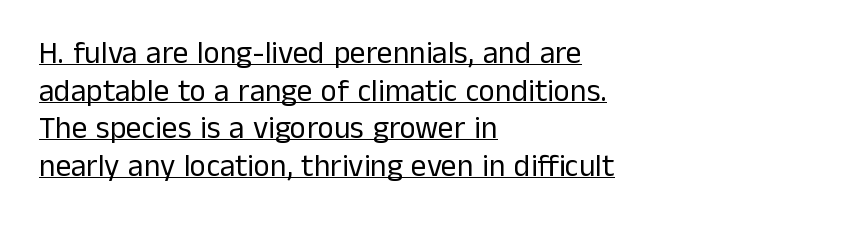
{"serif": "no", "italic": "no", "bold": "no", "weight": "regular", "width": "normal", "stroke_contrast": "low", "x_height": "medium", "monospaced": "no", "underline": "yes", "align": "left", "line_spacing_ratio": 1.21, "letter_spacing": "normal", "letter_spacing_em": 0.0, "glyph_px": 31}
